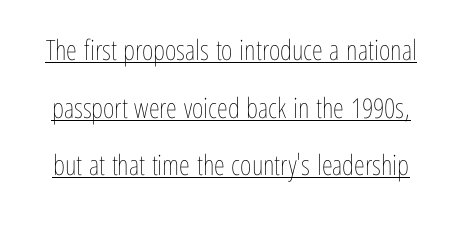
{"italic": "no", "bold": "no", "weight": "thin", "width": "condensed", "stroke_contrast": "low", "x_height": "medium", "monospaced": "no", "underline": "yes", "line_spacing": "loose", "line_spacing_ratio": 2.06, "letter_spacing": "normal", "letter_spacing_em": 0.0, "glyph_px": 28}
